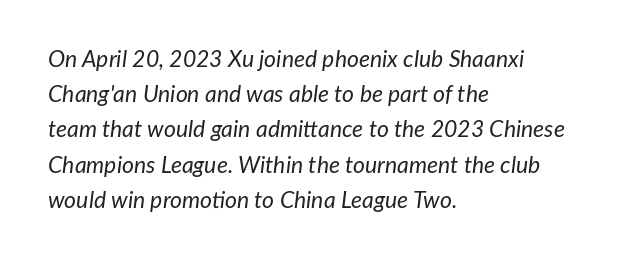
{"italic": "yes", "lean": "right", "slant_degrees": 7, "bold": "no", "underline": "no", "align": "left", "line_spacing": "normal", "line_spacing_ratio": 1.53, "letter_spacing": "normal", "letter_spacing_em": 0.0, "glyph_px": 23}
